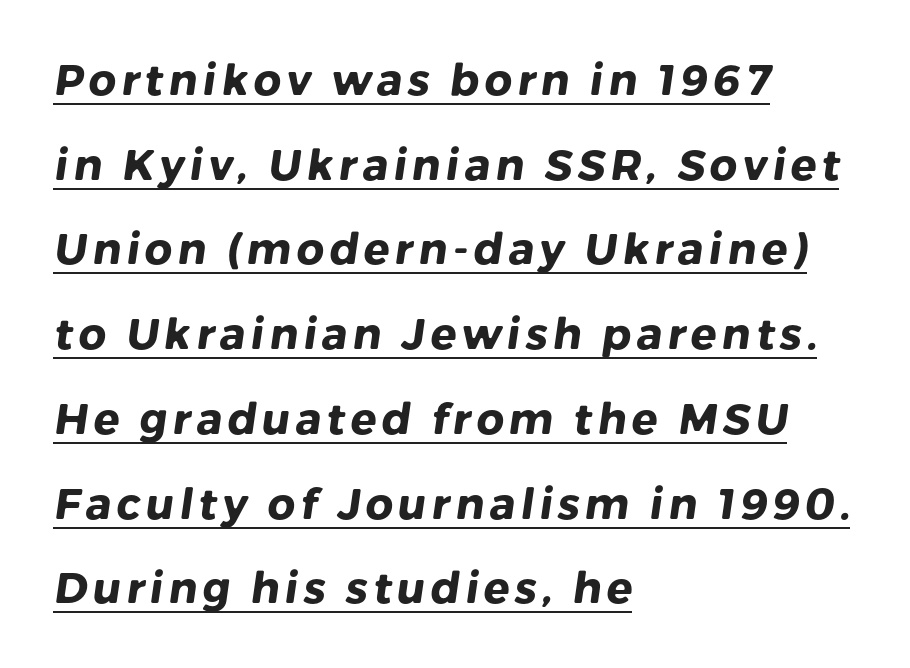
The image shows 43 px heavy sans-serif type; set left-aligned, loose line spacing (1.97x), underlined; low stroke contrast and a medium x-height.
